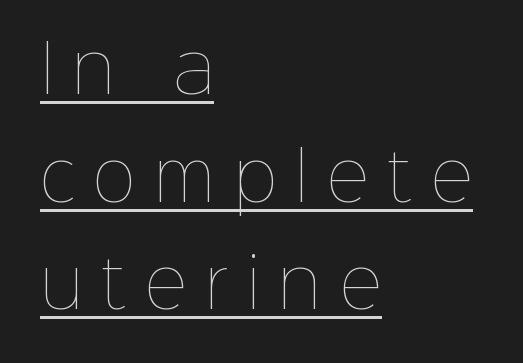
Q: Is the text bold? A: No.
Q: Is the text italic (slanted)? A: No, it is upright.
Q: Is the text underlined? A: Yes.
Q: How is the paragraph aligned? A: Left-aligned.
Q: Is the spacing between letters normal or unusually wide? A: Unusually wide.
Q: Is the spacing between lines tight, normal or loose? A: Normal.
Q: Width (condensed, normal, or wide)? A: Normal.
Q: Stroke contrast? A: Low.
Q: x-height? A: Medium.
Q: Monospaced? A: No.
